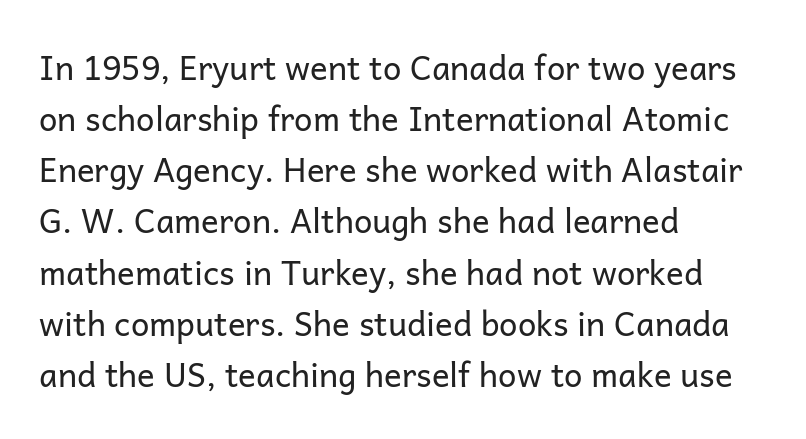
The image shows 33 px regular-weight sans-serif type, upright; set left-aligned, normal line spacing (1.55x), normal letter spacing, not underlined; low stroke contrast and a medium x-height.
